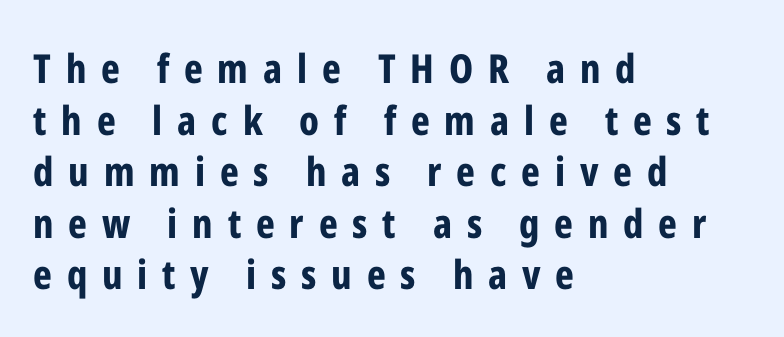
Is there much room between lines? A standard amount, neither cramped nor airy. Only glyphs here, with clear space below each row. The letters are spread apart with noticeably loose tracking. Typographically, this falls in the sans-serif category. The lettering stays uniformly vertical, giving the passage a roman look. Alignment: flush left.
